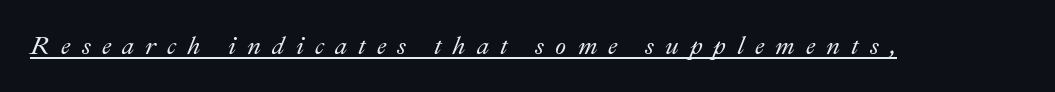
{"italic": "yes", "lean": "right", "slant_degrees": 22, "underline": "yes", "letter_spacing": "wide", "letter_spacing_em": 0.44, "glyph_px": 25}
